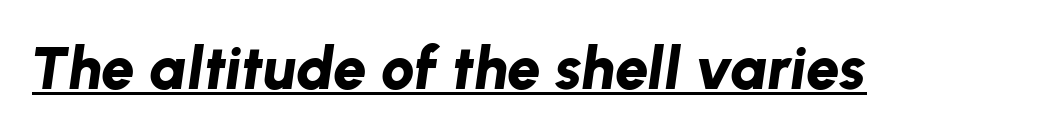
The image shows 60 px bold type, italic (leaning right); set normal letter spacing, underlined; low stroke contrast and a medium x-height.
